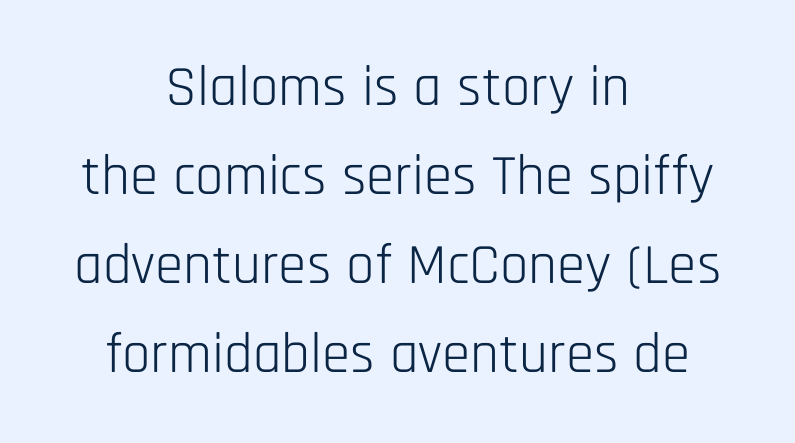
{"serif": "no", "italic": "no", "bold": "no", "weight": "light", "width": "condensed", "stroke_contrast": "low", "x_height": "large", "monospaced": "no", "underline": "no", "align": "center", "line_spacing": "normal", "line_spacing_ratio": 1.56, "letter_spacing": "normal", "letter_spacing_em": 0.0, "glyph_px": 57}
